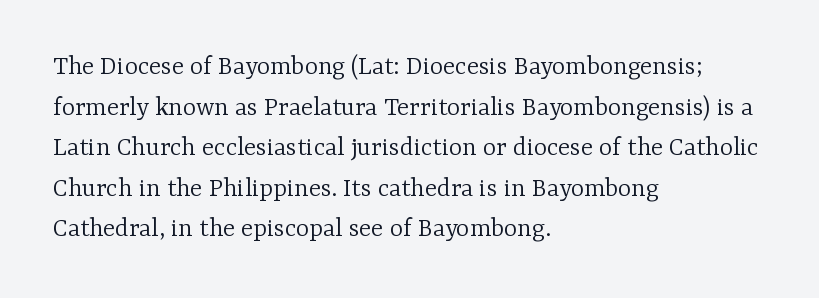
The lines in this sample share a left origin and differ only in where they stop. Vertical stems look standard width or narrower in stroke. Decoration check: the copy has no underline. Horizontal bands of white between lines are of average thickness.
